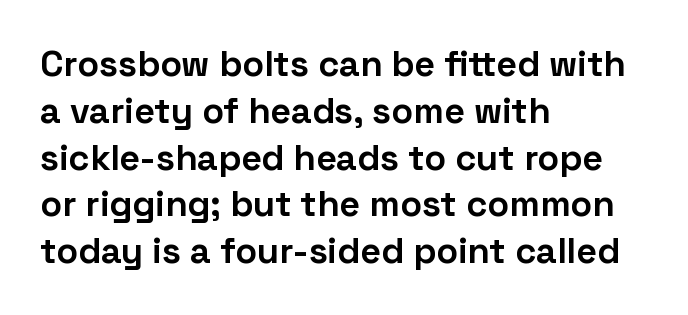
Q: Is the text bold? A: Yes.
Q: Is the text italic (slanted)? A: No, it is upright.
Q: Is the typeface a serif or a sans-serif typeface? A: Sans-serif.
Q: Is the text underlined? A: No.
Q: How is the paragraph aligned? A: Left-aligned.
Q: Is the spacing between letters normal or unusually wide? A: Normal.
Q: Is the spacing between lines tight, normal or loose? A: Normal.
Q: Width (condensed, normal, or wide)? A: Normal.
Q: Stroke contrast? A: Low.
Q: x-height? A: Medium.
Q: Monospaced? A: No.
